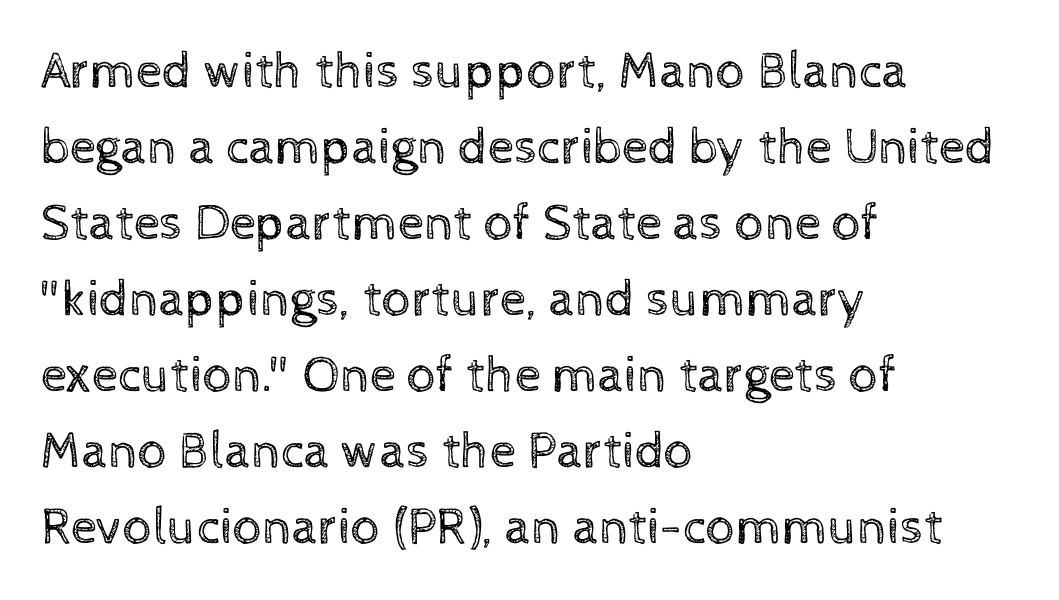
Just letters on the line, the space beneath them empty. Reading down the column, the eye jumps a familiar distance to each next line. Do the characters align in a grid? No, the font is proportional. Nobody touched the tracking dial on this one.
